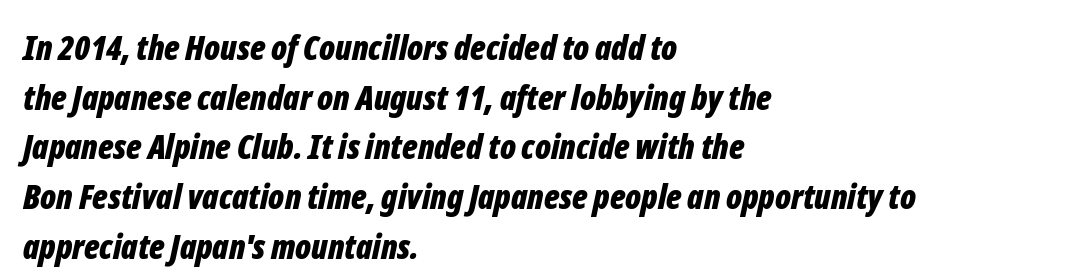
The image shows 34 px bold, condensed type, italic (leaning right); set left-aligned, normal line spacing (1.46x), normal letter spacing, not underlined; low stroke contrast and a medium x-height.
